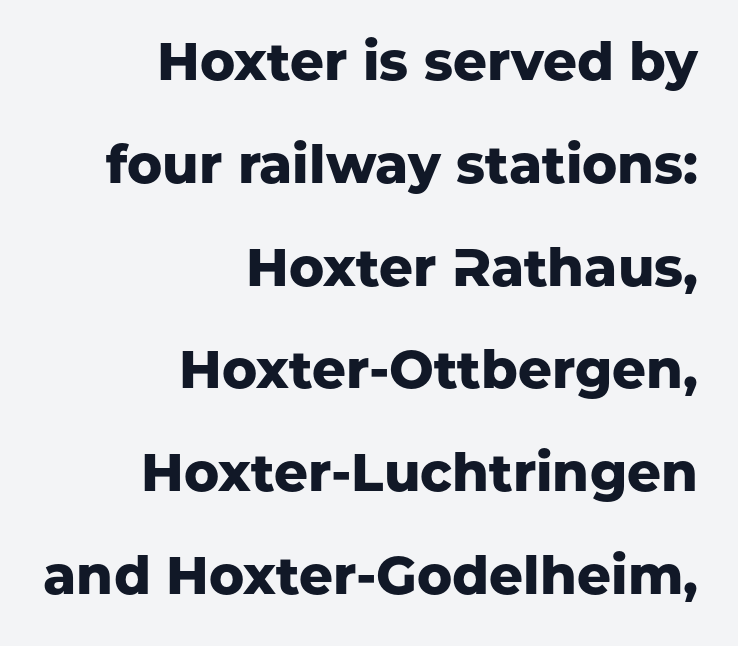
{"serif": "no", "italic": "no", "bold": "yes", "weight": "heavy", "width": "normal", "stroke_contrast": "low", "x_height": "medium", "monospaced": "no", "underline": "no", "align": "right", "line_spacing": "loose", "line_spacing_ratio": 1.94, "letter_spacing": "normal", "letter_spacing_em": 0.0, "glyph_px": 53}
